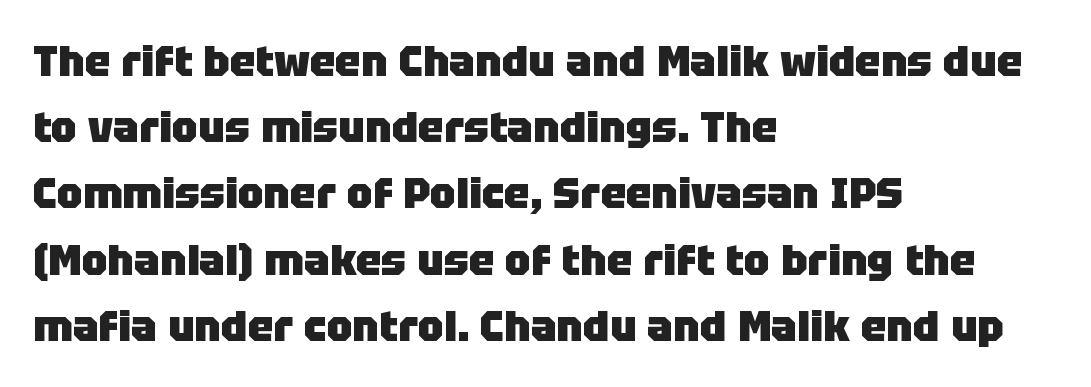
Q: Is the text bold? A: Yes.
Q: Is the text italic (slanted)? A: No, it is upright.
Q: Is the typeface a serif or a sans-serif typeface? A: Sans-serif.
Q: Is the text underlined? A: No.
Q: How is the paragraph aligned? A: Left-aligned.
Q: Is the spacing between letters normal or unusually wide? A: Normal.
Q: Is the spacing between lines tight, normal or loose? A: Normal.
Q: Width (condensed, normal, or wide)? A: Normal.
Q: Stroke contrast? A: Low.
Q: x-height? A: Large.
Q: Monospaced? A: No.
